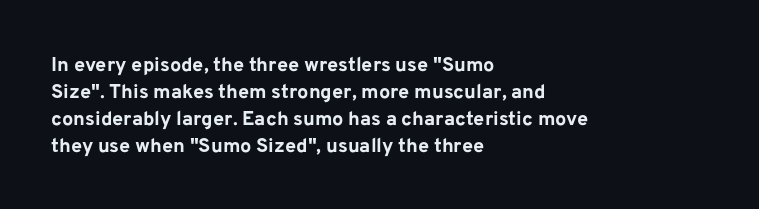
The image shows 20 px bold type, upright; set left-aligned, normal line spacing (1.35x), normal letter spacing, not underlined.
